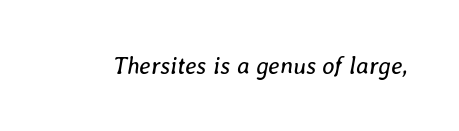
The specimen omits any rule beneath the text block's lines. Is the stroke heavy? The answer is a plain regular-or-lighter. Compared with typical body copy, the letter spacing here is the same. The letters are slanted; this is an italic face.
